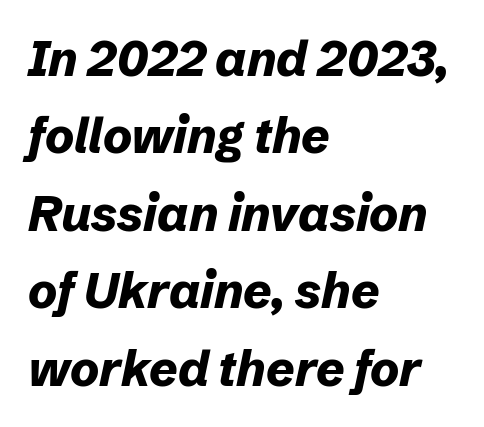
Q: Is the text bold? A: Yes.
Q: Is the text italic (slanted)? A: Yes, it leans right by about 12 degrees.
Q: Is the text underlined? A: No.
Q: How is the paragraph aligned? A: Left-aligned.
Q: Is the spacing between letters normal or unusually wide? A: Normal.
Q: Is the spacing between lines tight, normal or loose? A: Normal.
Q: Width (condensed, normal, or wide)? A: Normal.
Q: Stroke contrast? A: Low.
Q: x-height? A: Medium.
Q: Monospaced? A: No.
